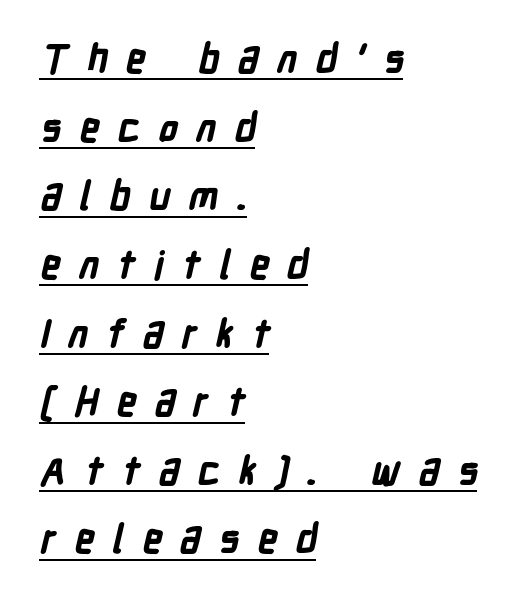
Notice how a bar underscores the lettering throughout. The gaps between neighbouring characters are conspicuously large. The font is running at its bold setting. The setting favours the left margin, as ordinary paragraphs usually do. This sample has the flowing, uneven cadence of proportional lettering.
